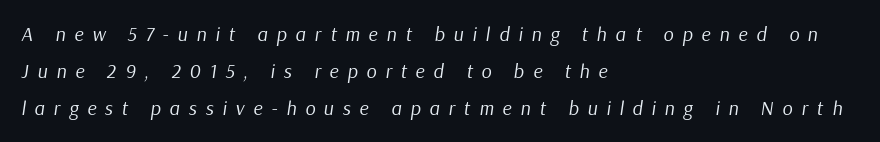
Q: Is the text bold? A: No.
Q: Is the text italic (slanted)? A: Yes, it leans right by about 9 degrees.
Q: Is the text underlined? A: No.
Q: How is the paragraph aligned? A: Left-aligned.
Q: Is the spacing between letters normal or unusually wide? A: Unusually wide.
